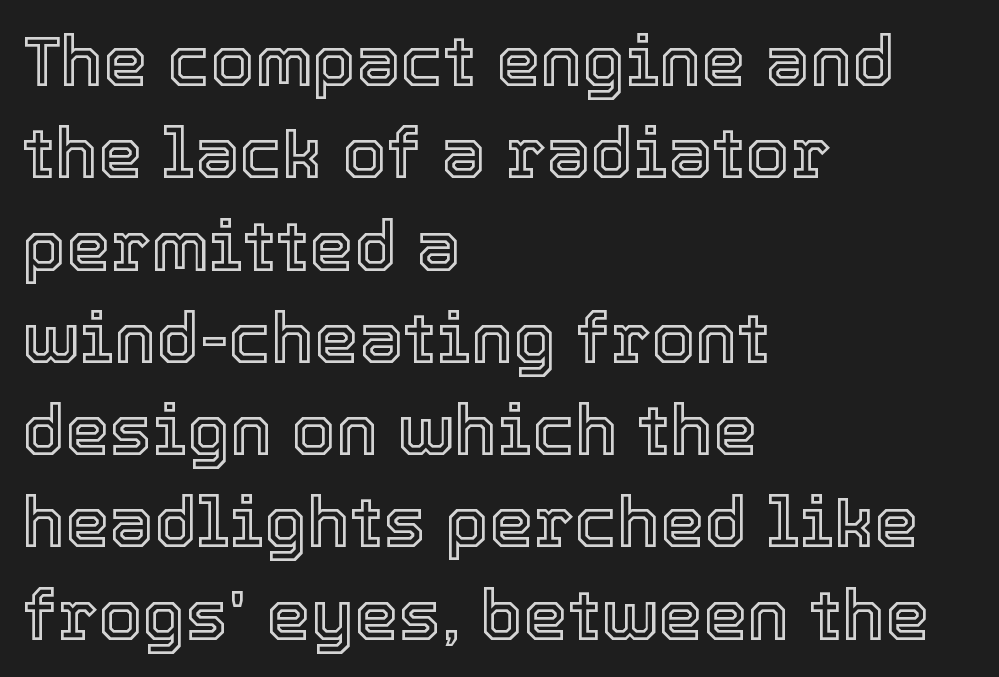
Honestly, there is no underline to notice here at all. Compared with typical body copy, the letter spacing here is the same. These lines are rendered in a variable-pitch font. The rendering anchors every line to the left-hand side. Line spacing here is normal.
